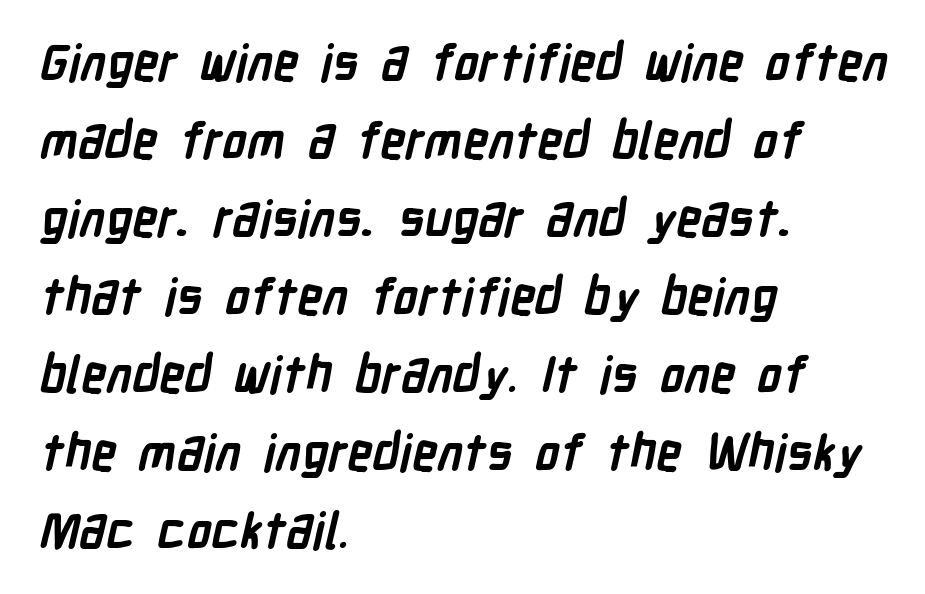
{"serif": "no", "bold": "yes", "weight": "semibold", "width": "condensed", "stroke_contrast": "low", "x_height": "medium", "monospaced": "no", "underline": "no", "align": "left", "line_spacing": "normal", "line_spacing_ratio": 1.56, "letter_spacing": "normal", "letter_spacing_em": 0.0, "glyph_px": 50}
